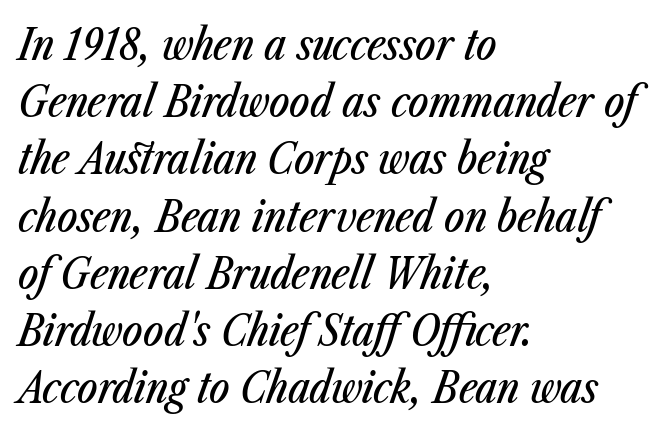
The image shows 43 px condensed type, italic (leaning right); set left-aligned, normal line spacing (1.33x), normal letter spacing, not underlined; low stroke contrast and a medium x-height.
